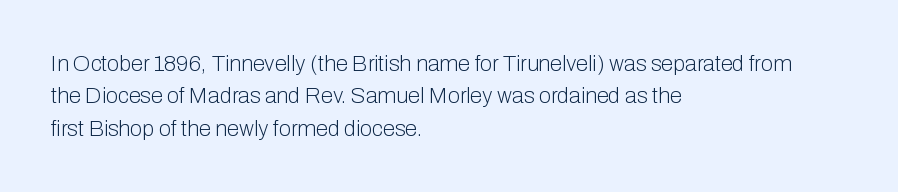
Does extra space separate the letters? No, they use regular spacing. Compared with a typical body face, this is equally light or lighter still. Casual observation: everything's shoved over to the left. This sample keeps an unexceptional amount of space between lines.
